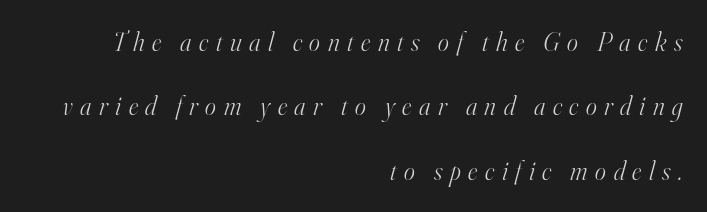
{"italic": "yes", "lean": "right", "slant_degrees": 16, "bold": "no", "underline": "no", "align": "right", "line_spacing": "loose", "line_spacing_ratio": 2.48, "letter_spacing": "wide", "letter_spacing_em": 0.29, "glyph_px": 26}
